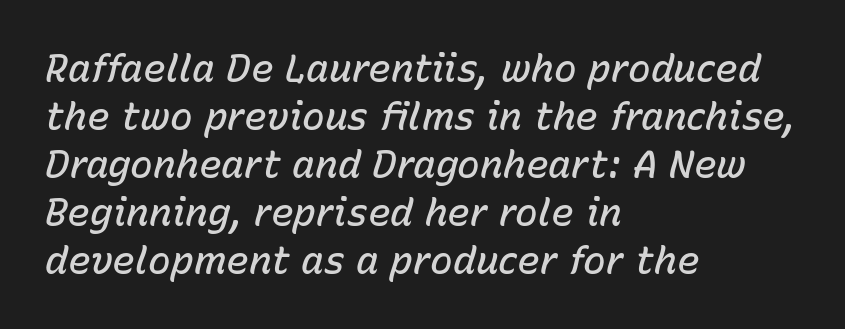
{"italic": "yes", "lean": "right", "slant_degrees": 15, "bold": "semi", "weight": "semibold", "width": "normal", "stroke_contrast": "low", "x_height": "medium", "monospaced": "no", "underline": "no", "align": "left", "line_spacing": "normal", "line_spacing_ratio": 1.26, "letter_spacing": "normal", "letter_spacing_em": 0.0, "glyph_px": 38}
